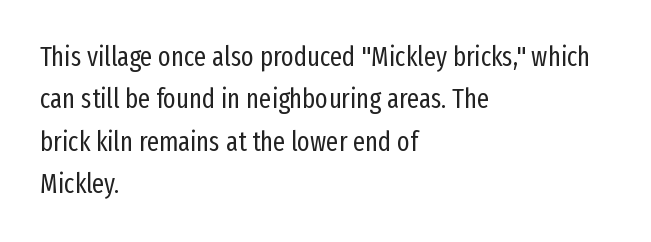
The image shows 27 px text type, upright; set left-aligned, normal line spacing (1.57x), normal letter spacing, not underlined.
